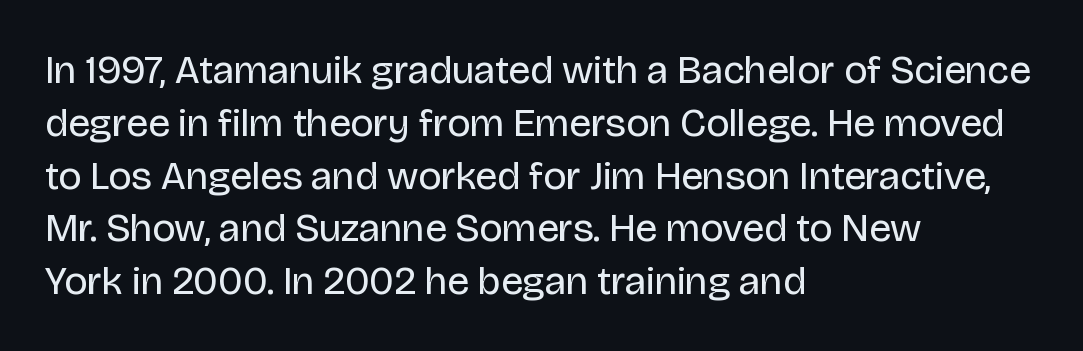
The image shows 40 px regular-weight sans-serif type, upright; set left-aligned, normal line spacing (1.32x), normal letter spacing, not underlined; low stroke contrast and a large x-height.
